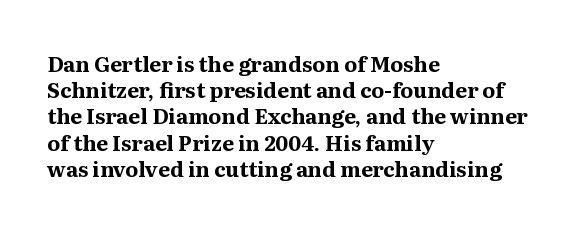
Q: Is the text bold? A: Yes.
Q: Is the text italic (slanted)? A: No, it is upright.
Q: Is the text underlined? A: No.
Q: How is the paragraph aligned? A: Left-aligned.
Q: Is the spacing between letters normal or unusually wide? A: Normal.
Q: Is the spacing between lines tight, normal or loose? A: Normal.
